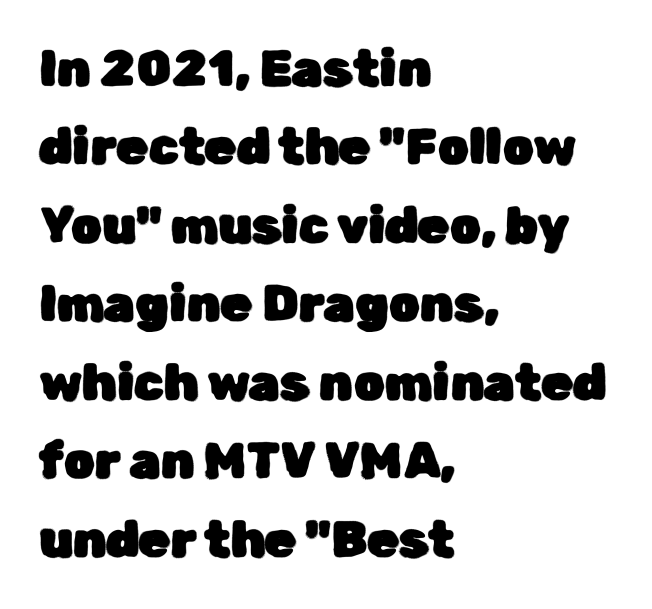
Posture: straight, roman, zero tilt. Note the varied advance widths — an 'i' is clearly narrower than an 'm'. Quick note: interline space is typical. The passage shown is not underscored anywhere. A student would call this left alignment; a typographer would say flush left, rag right.
